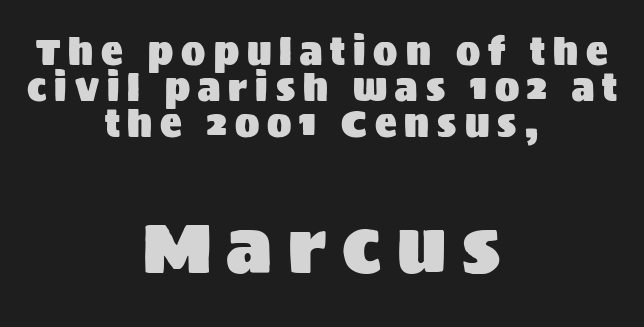
{"serif": "no", "italic": "no", "width": "normal", "stroke_contrast": "medium", "x_height": "large", "monospaced": "no", "underline": "no", "align": "center", "line_spacing": "tight", "line_spacing_ratio": 1.0, "letter_spacing": "wide", "letter_spacing_em": 0.22, "larger_block": "second", "size_ratio": 2.0, "glyph_px": 72}
